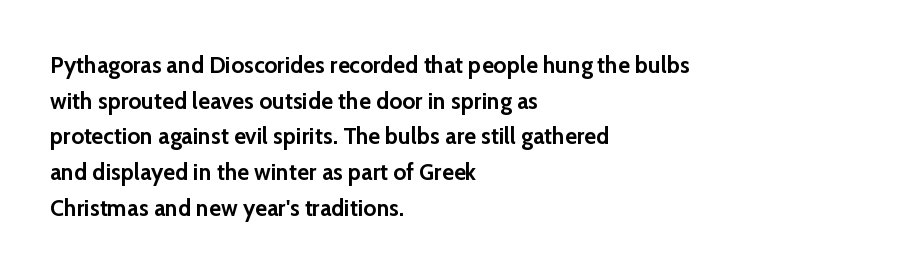
Is the block centered? No — it sits flush against the left margin. A full-strength bold gives these letters their thick strokes. The zone under the glyphs is completely vacant. This sample uses an upright cut, with every glyph sitting square on the baseline. The passage shown has conventional tracking throughout. The line-height multiplier appears to be the usual default.
